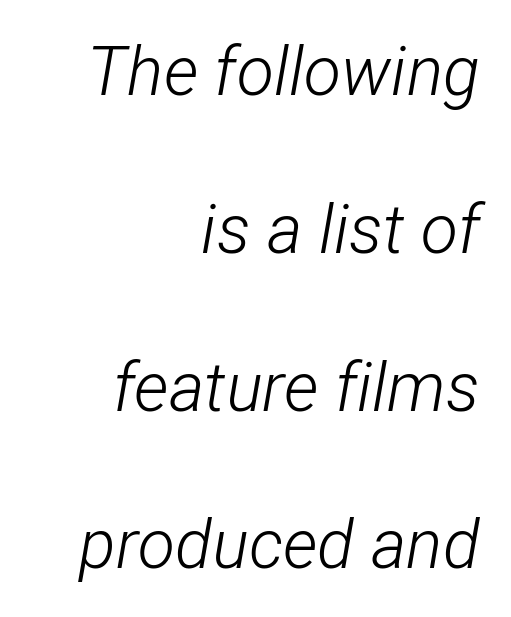
{"italic": "yes", "lean": "right", "slant_degrees": 12, "bold": "no", "weight": "light", "width": "condensed", "stroke_contrast": "low", "x_height": "medium", "monospaced": "no", "underline": "no", "align": "right", "line_spacing": "loose", "line_spacing_ratio": 2.32, "letter_spacing": "normal", "letter_spacing_em": 0.0, "glyph_px": 68}
